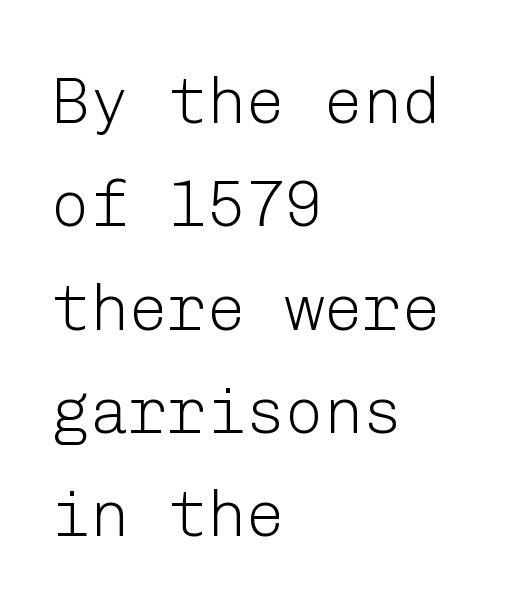
The image shows 65 px light sans-serif type, upright; set left-aligned, normal line spacing (1.59x), normal letter spacing, not underlined; low stroke contrast and a medium x-height.
